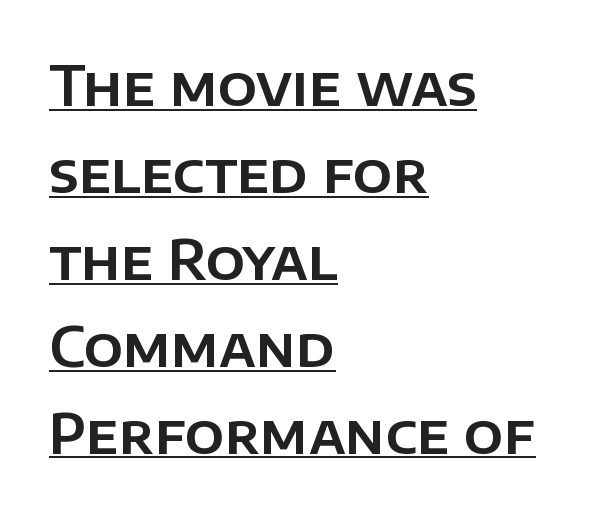
Q: Is the text italic (slanted)? A: No, it is upright.
Q: Is the typeface a serif or a sans-serif typeface? A: Sans-serif.
Q: Is the text underlined? A: Yes.
Q: How is the paragraph aligned? A: Left-aligned.
Q: Is the spacing between letters normal or unusually wide? A: Normal.
Q: Is the spacing between lines tight, normal or loose? A: Normal.
Q: Width (condensed, normal, or wide)? A: Normal.
Q: Stroke contrast? A: Low.
Q: x-height? A: Large.
Q: Monospaced? A: No.
